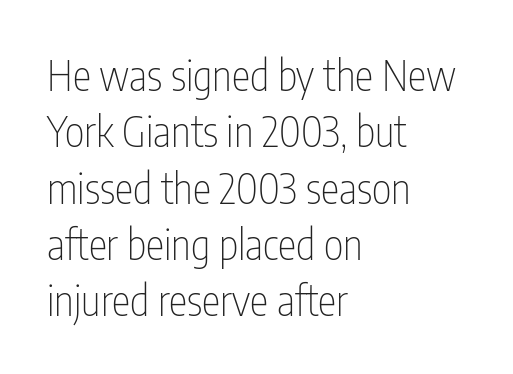
This rendering features lettering with no underline. Notice how the stems are strictly vertical — no italics here. The tracking reads as untouched default to a designer's eye. Each letter keeps its own natural width here, so spacing adapts to shape. Typeset ragged right — the left edge is the straight one.
